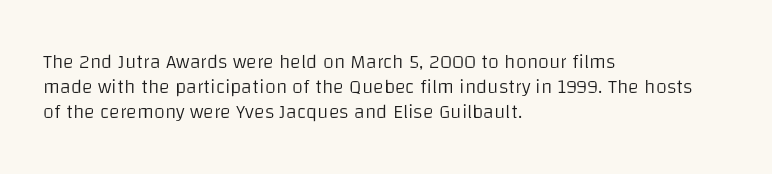
Underline: absent. These glyphs show unthickened strokes, regular width or finer. The leading is moderate, giving the passage an even texture. Upright lettering throughout.
